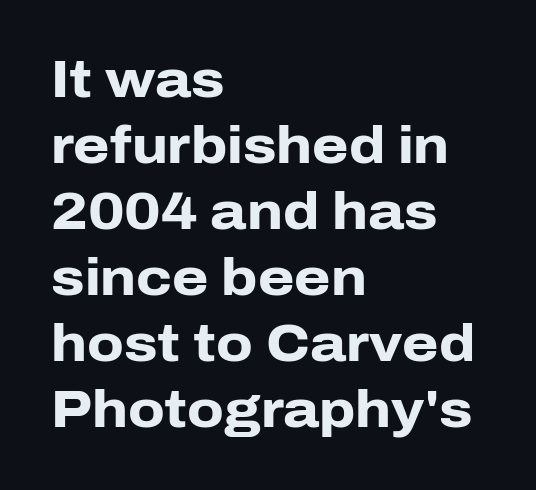
The image shows 52 px heavy sans-serif type, upright; set left-aligned, normal line spacing (1.27x), normal letter spacing, not underlined; low stroke contrast and a medium x-height.
